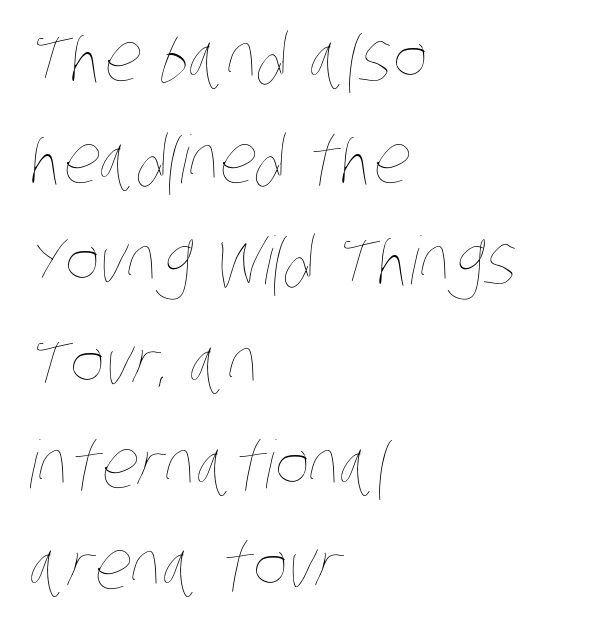
{"bold": "no", "weight": "thin", "width": "condensed", "stroke_contrast": "low", "x_height": "large", "monospaced": "no", "underline": "no", "align": "left", "line_spacing": "normal", "line_spacing_ratio": 1.54, "letter_spacing": "normal", "letter_spacing_em": 0.0, "glyph_px": 66}
